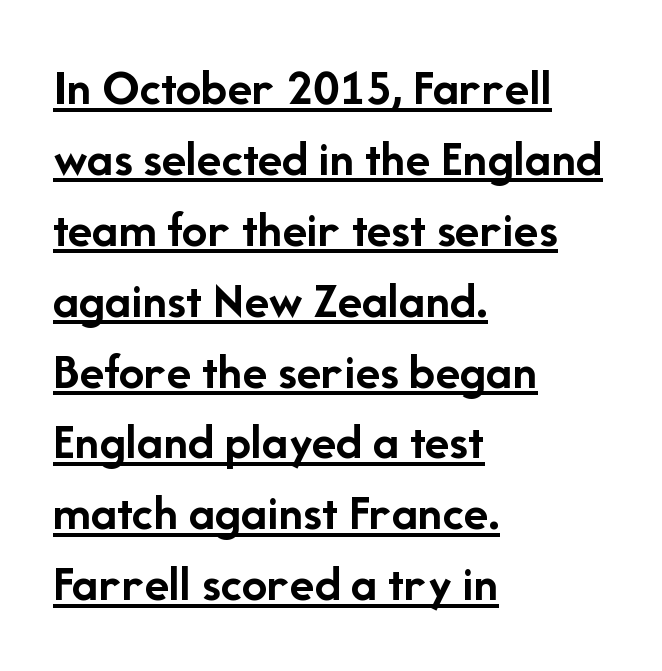
The rendering keeps characters at their native spacing. Vertical spacing — default. Caption: bold face, heavy strokes. This sample is left-justified, so line endings fall wherever the words run out. This is underlined copy, the kind a proofreader might mark for attention.
